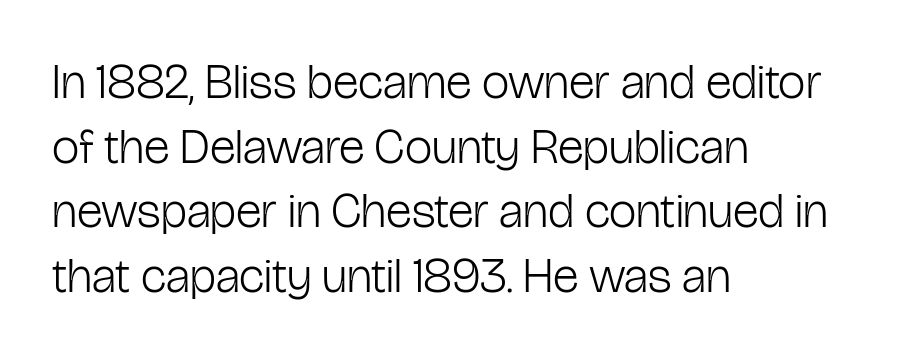
The image shows 49 px light, condensed sans-serif type, upright; set left-aligned, normal line spacing (1.32x), normal letter spacing, not underlined; low stroke contrast and a medium x-height.
